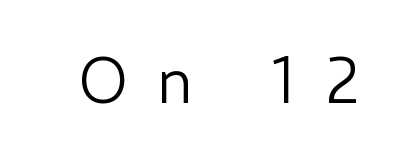
Q: Is the text bold? A: No.
Q: Is the text italic (slanted)? A: No, it is upright.
Q: Is the typeface a serif or a sans-serif typeface? A: Sans-serif.
Q: Is the text underlined? A: No.
Q: Is the spacing between letters normal or unusually wide? A: Unusually wide.
Q: Width (condensed, normal, or wide)? A: Normal.
Q: Stroke contrast? A: Low.
Q: x-height? A: Medium.
Q: Monospaced? A: No.
